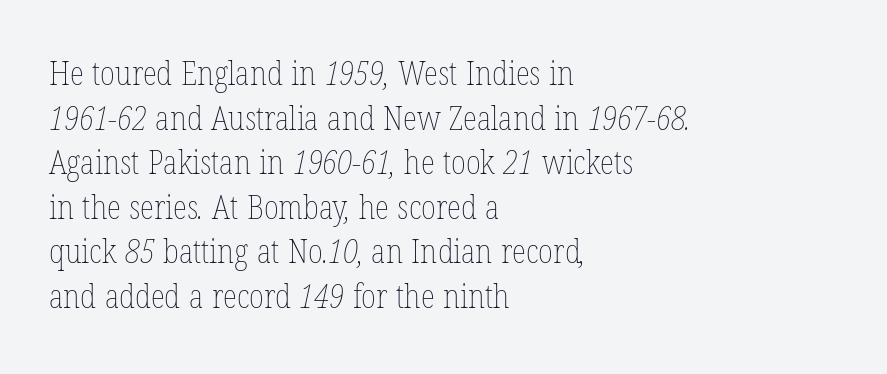
Q: Is the text bold? A: No.
Q: Is the text underlined? A: No.
Q: How is the paragraph aligned? A: Left-aligned.
Q: Is the spacing between letters normal or unusually wide? A: Normal.
Q: Is the spacing between lines tight, normal or loose? A: Normal.
Q: Width (condensed, normal, or wide)? A: Condensed.
Q: Stroke contrast? A: Low.
Q: x-height? A: Medium.
Q: Monospaced? A: No.
